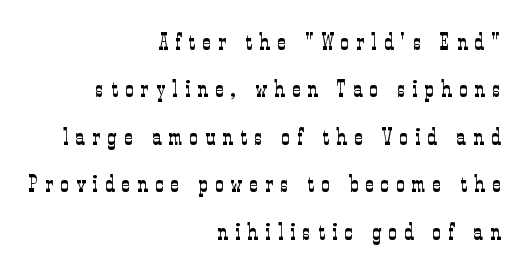
Q: Is the text bold? A: No.
Q: Is the text italic (slanted)? A: No, it is upright.
Q: Is the text underlined? A: No.
Q: How is the paragraph aligned? A: Right-aligned.
Q: Is the spacing between letters normal or unusually wide? A: Unusually wide.
Q: Is the spacing between lines tight, normal or loose? A: Loose.
